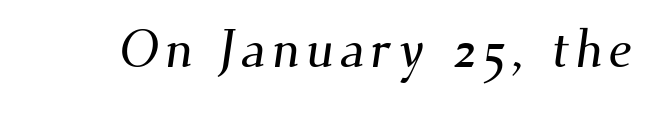
{"serif": "yes", "width": "normal", "stroke_contrast": "medium", "x_height": "small", "monospaced": "no", "underline": "no", "glyph_px": 52}
